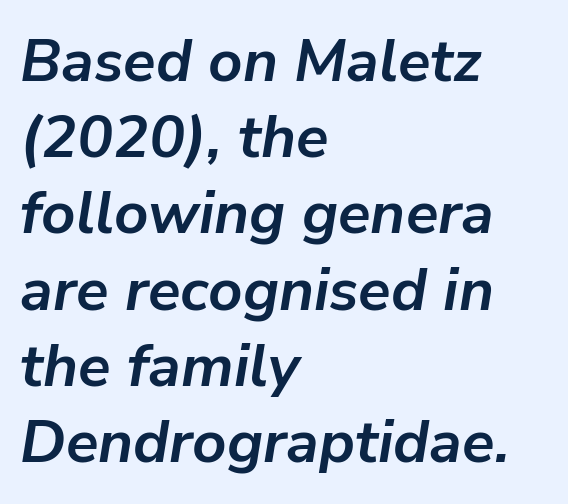
The image shows 60 px semibold type, italic (leaning right); set left-aligned, normal line spacing (1.27x), normal letter spacing, not underlined; low stroke contrast and a medium x-height.
